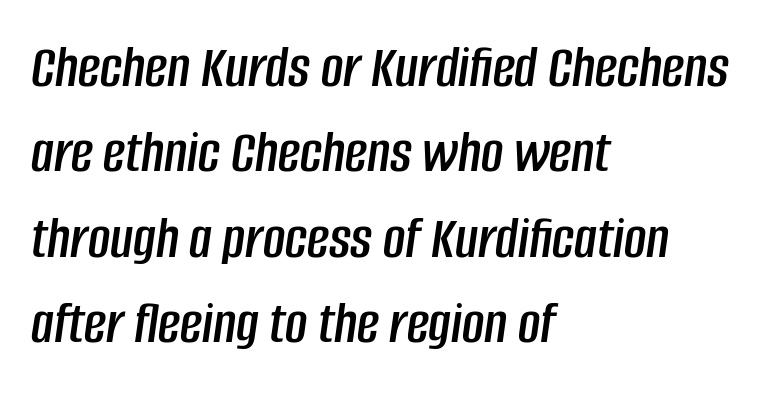
The image shows 61 px condensed type, italic (leaning right); set left-aligned, normal line spacing (1.4x), normal letter spacing, not underlined; low stroke contrast and a large x-height.
